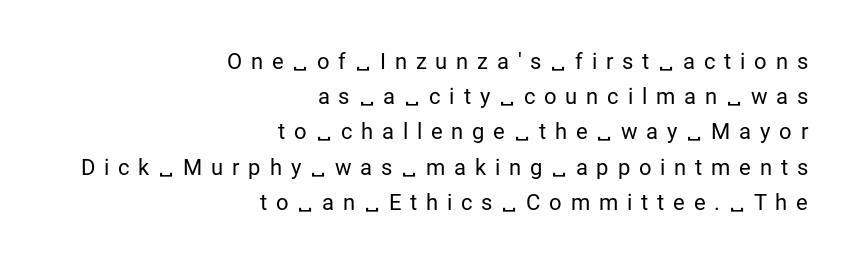
The space directly below the letters is spotless. The paragraph has a hard right edge and a soft left edge. Each word looks stretched out because of the extra space between its letters. The block of text has a typical density, with ordinary space between rows. The letters stand upright; this is a roman face.
